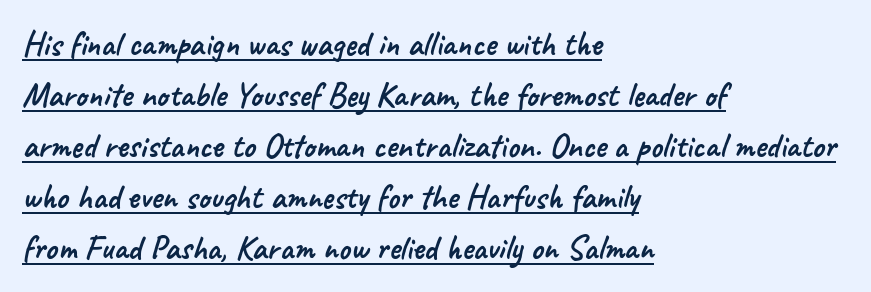
{"serif": "no", "width": "normal", "stroke_contrast": "low", "x_height": "small", "monospaced": "no", "underline": "yes", "align": "left", "line_spacing": "normal", "line_spacing_ratio": 1.5, "letter_spacing": "normal", "letter_spacing_em": 0.0, "glyph_px": 34}
